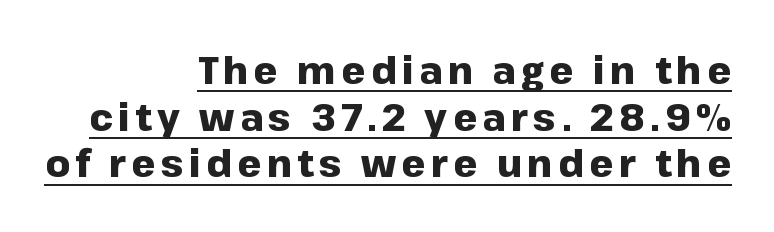
The image shows 38 px heavy sans-serif type, upright; set right-aligned, line spacing 1.23x, underlined; low stroke contrast and a medium x-height.
